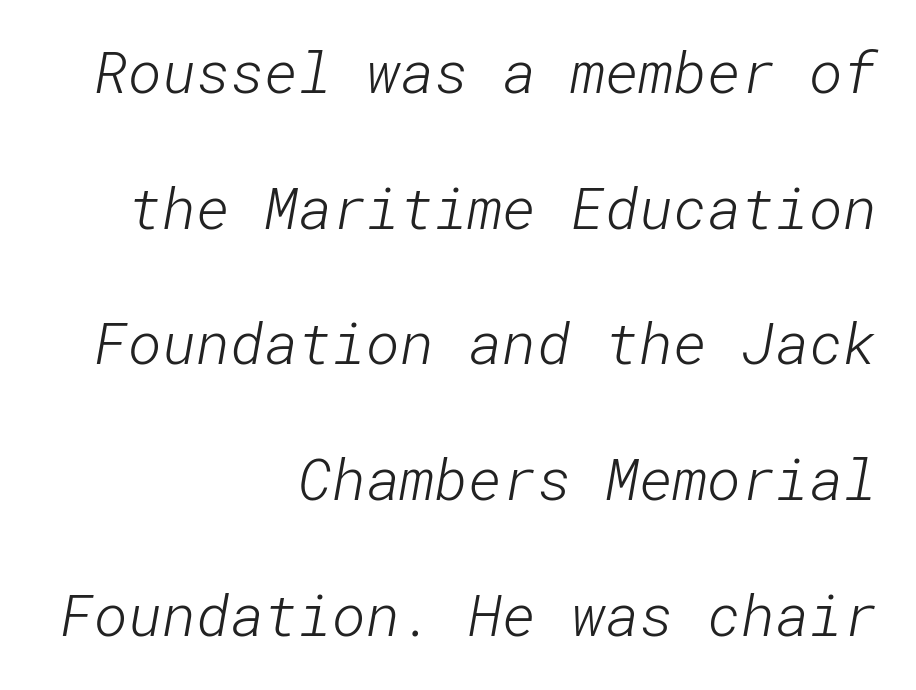
Q: Is the text bold? A: No.
Q: Is the typeface a serif or a sans-serif typeface? A: Sans-serif.
Q: Is the text underlined? A: No.
Q: How is the paragraph aligned? A: Right-aligned.
Q: Is the spacing between letters normal or unusually wide? A: Normal.
Q: Is the spacing between lines tight, normal or loose? A: Loose.
Q: Width (condensed, normal, or wide)? A: Normal.
Q: Stroke contrast? A: Low.
Q: x-height? A: Medium.
